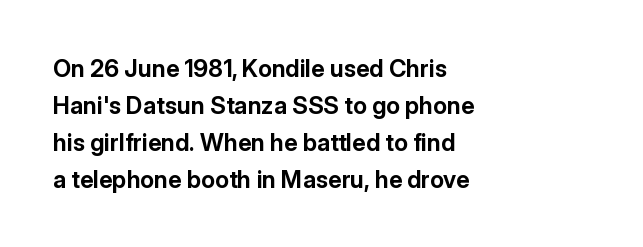
The image shows 24 px bold type, upright; set left-aligned, normal line spacing (1.54x), normal letter spacing, not underlined.
